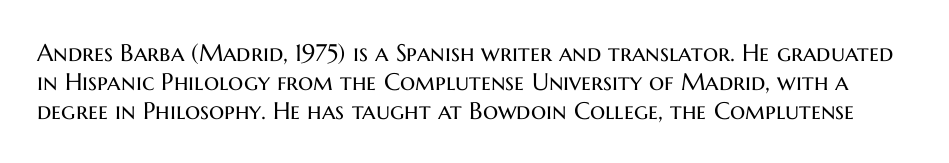
The image shows 24 px text type, upright; set line spacing 1.2x, normal letter spacing, not underlined.
